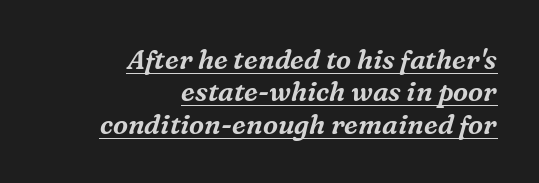
The image shows 27 px text type, italic (leaning right); set right-aligned, line spacing 1.2x, normal letter spacing, underlined.
